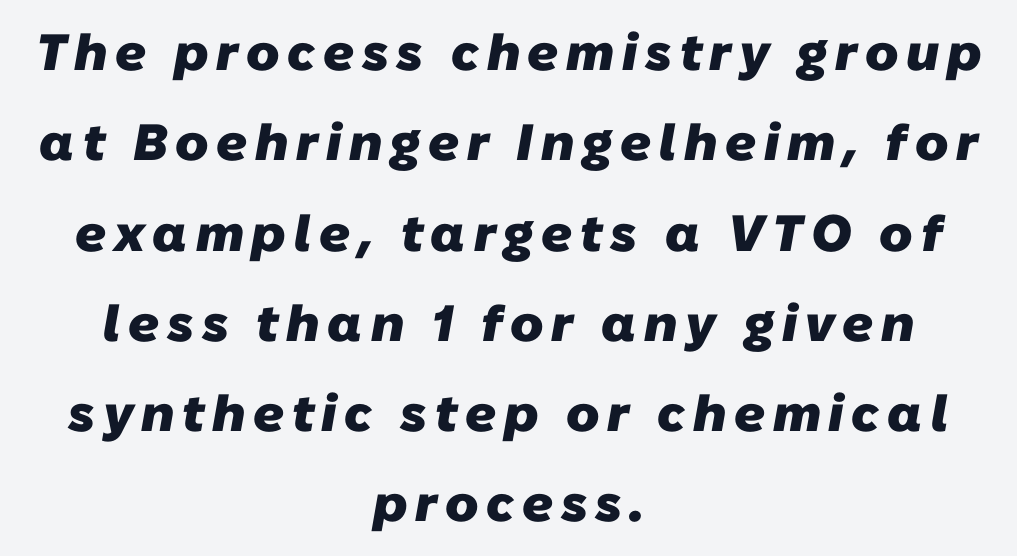
Q: Is the text bold? A: Yes.
Q: Is the typeface a serif or a sans-serif typeface? A: Sans-serif.
Q: Is the text underlined? A: No.
Q: How is the paragraph aligned? A: Centered.
Q: Width (condensed, normal, or wide)? A: Normal.
Q: Stroke contrast? A: Low.
Q: x-height? A: Medium.
Q: Monospaced? A: No.
